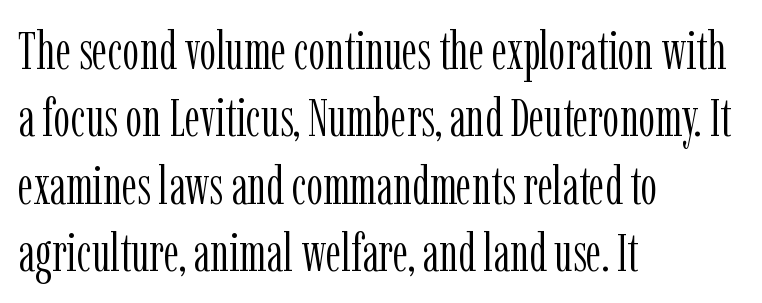
The image shows 53 px light, condensed serif type, upright; set left-aligned, normal line spacing (1.27x), normal letter spacing, not underlined; low stroke contrast and a medium x-height.
